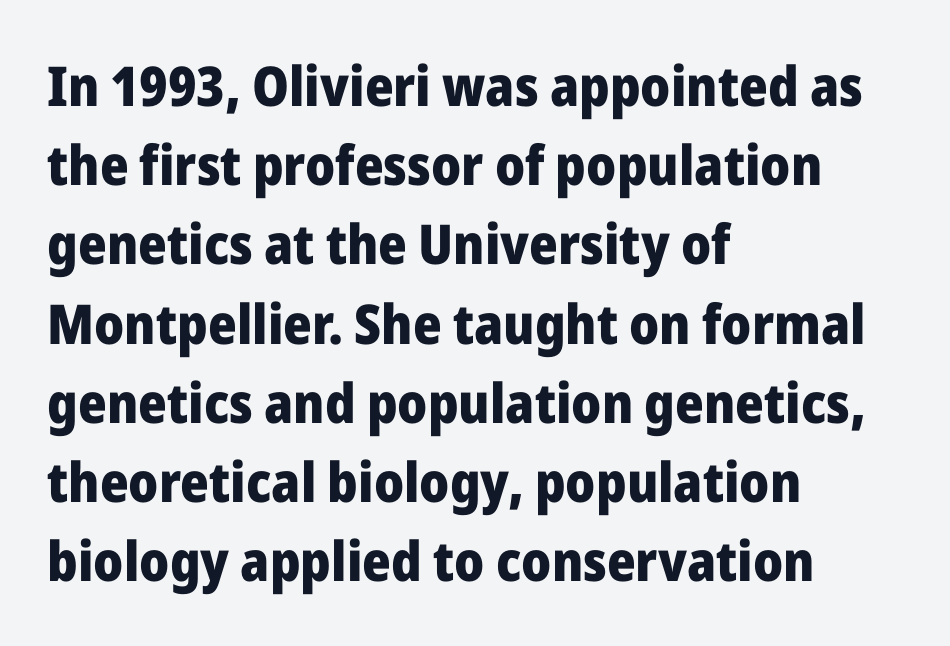
The image shows 55 px heavy sans-serif type, upright; set left-aligned, normal line spacing (1.44x), normal letter spacing, not underlined; low stroke contrast and a medium x-height.
